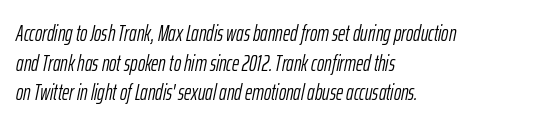
A normal amount of white space separates one row of letters from the next. Tracking here is standard; glyphs follow each other at the usual distance. Line starts are locked; line ends wander. Check under the words: just untouched page. Stroke mass is kept to a normal reading level or below. Would a proofreader flag this as italicized? Yes.
